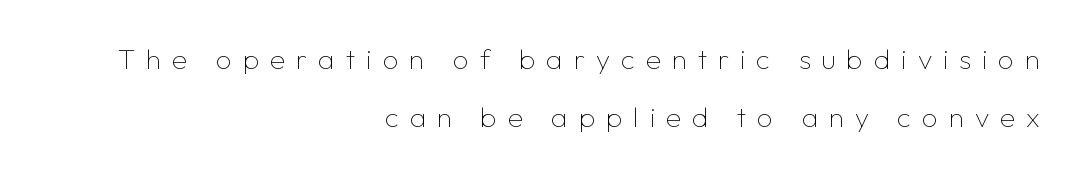
The image shows 28 px thin sans-serif type, upright; set right-aligned, loose line spacing (2.06x), unusually wide letter spacing (+0.39 em), not underlined; low stroke contrast and a medium x-height.
